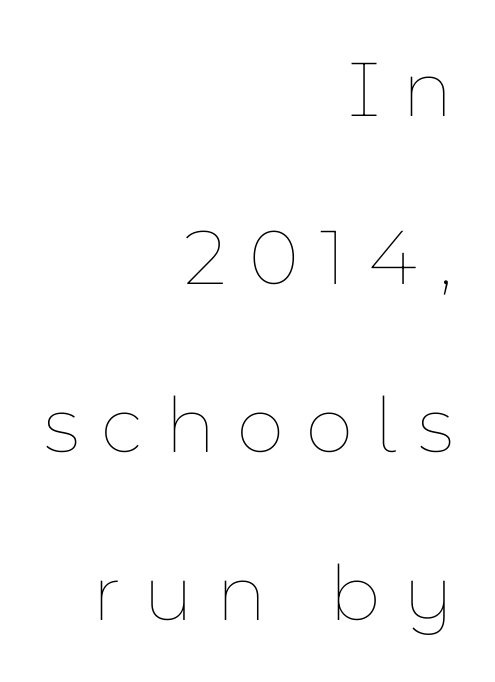
Q: Is the text bold? A: No.
Q: Is the text italic (slanted)? A: No, it is upright.
Q: Is the text underlined? A: No.
Q: How is the paragraph aligned? A: Right-aligned.
Q: Is the spacing between letters normal or unusually wide? A: Unusually wide.
Q: Is the spacing between lines tight, normal or loose? A: Loose.
Q: Width (condensed, normal, or wide)? A: Normal.
Q: Stroke contrast? A: Low.
Q: x-height? A: Medium.
Q: Monospaced? A: No.
